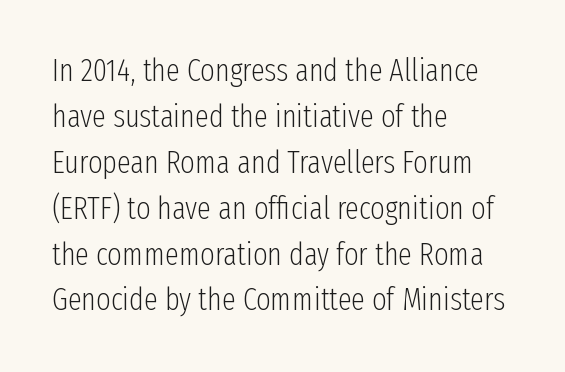
The image shows 31 px light, condensed sans-serif type, upright; set left-aligned, normal line spacing (1.48x), normal letter spacing, not underlined; low stroke contrast and a medium x-height.
